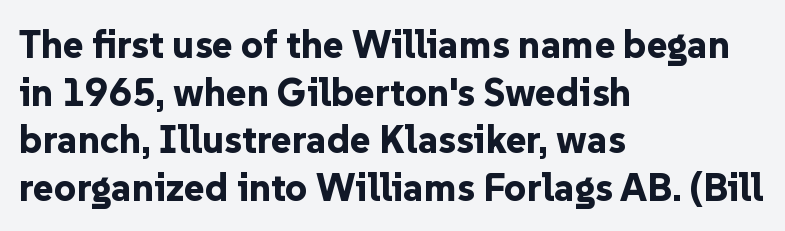
Q: Is the text bold? A: Yes.
Q: Is the text italic (slanted)? A: No, it is upright.
Q: Is the typeface a serif or a sans-serif typeface? A: Sans-serif.
Q: Is the text underlined? A: No.
Q: How is the paragraph aligned? A: Left-aligned.
Q: Is the spacing between letters normal or unusually wide? A: Normal.
Q: Width (condensed, normal, or wide)? A: Normal.
Q: Stroke contrast? A: Low.
Q: x-height? A: Medium.
Q: Monospaced? A: No.
